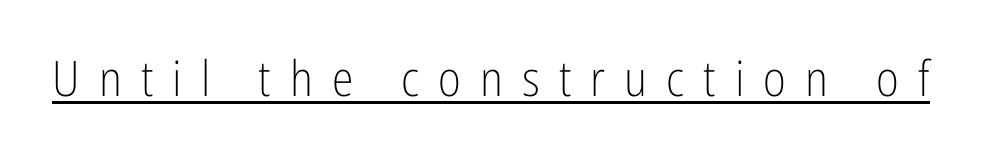
Q: Is the text bold? A: No.
Q: Is the text italic (slanted)? A: No, it is upright.
Q: Is the typeface a serif or a sans-serif typeface? A: Sans-serif.
Q: Is the text underlined? A: Yes.
Q: Is the spacing between letters normal or unusually wide? A: Unusually wide.
Q: Width (condensed, normal, or wide)? A: Condensed.
Q: Stroke contrast? A: Low.
Q: x-height? A: Medium.
Q: Monospaced? A: No.
